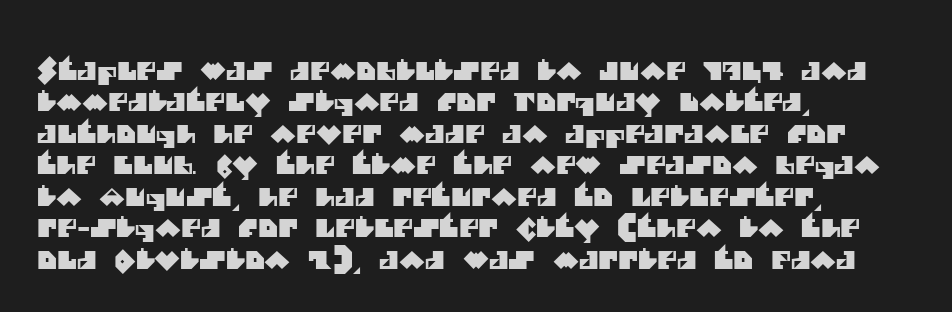
{"underline": "no", "align": "left", "line_spacing": "normal", "line_spacing_ratio": 1.31, "letter_spacing": "normal", "letter_spacing_em": 0.0, "glyph_px": 24}
